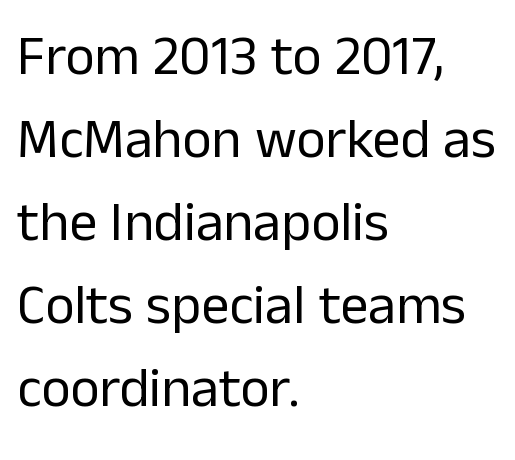
{"serif": "no", "italic": "no", "bold": "no", "weight": "regular", "width": "normal", "stroke_contrast": "low", "x_height": "medium", "monospaced": "no", "underline": "no", "align": "left", "line_spacing": "normal", "line_spacing_ratio": 1.48, "letter_spacing": "normal", "letter_spacing_em": 0.0, "glyph_px": 56}
